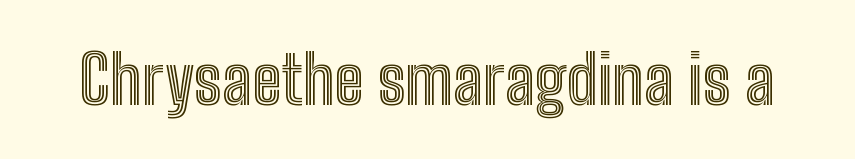
{"italic": "no", "width": "condensed", "x_height": "medium", "monospaced": "no", "underline": "no", "letter_spacing": "normal", "letter_spacing_em": 0.0, "glyph_px": 67}
